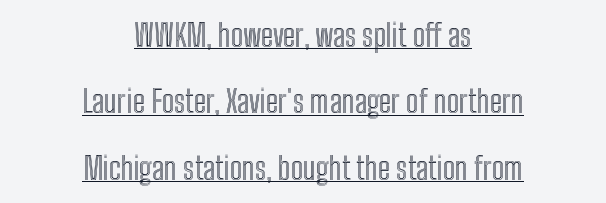
{"italic": "no", "width": "condensed", "x_height": "medium", "monospaced": "no", "underline": "yes", "align": "center", "line_spacing": "loose", "line_spacing_ratio": 2.14, "letter_spacing": "normal", "letter_spacing_em": 0.0, "glyph_px": 31}
